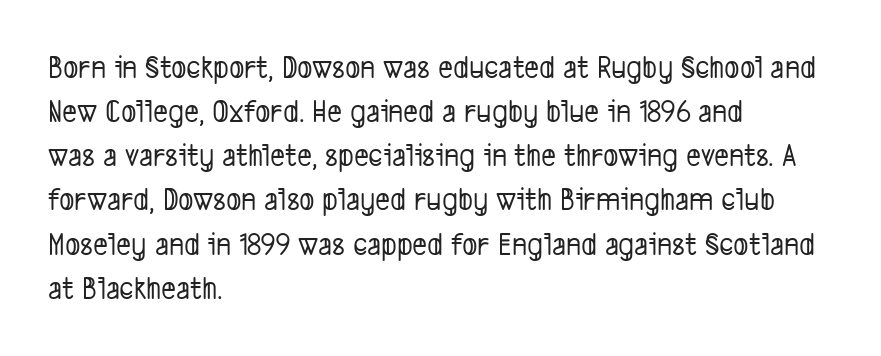
The image shows 32 px condensed sans-serif type; set left-aligned, normal line spacing (1.38x), normal letter spacing, not underlined; low stroke contrast and a medium x-height.
